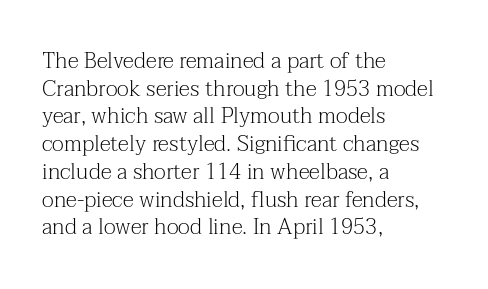
{"italic": "no", "bold": "no", "underline": "no", "align": "left", "line_spacing": "normal", "line_spacing_ratio": 1.26, "letter_spacing": "normal", "letter_spacing_em": 0.0, "glyph_px": 22}
